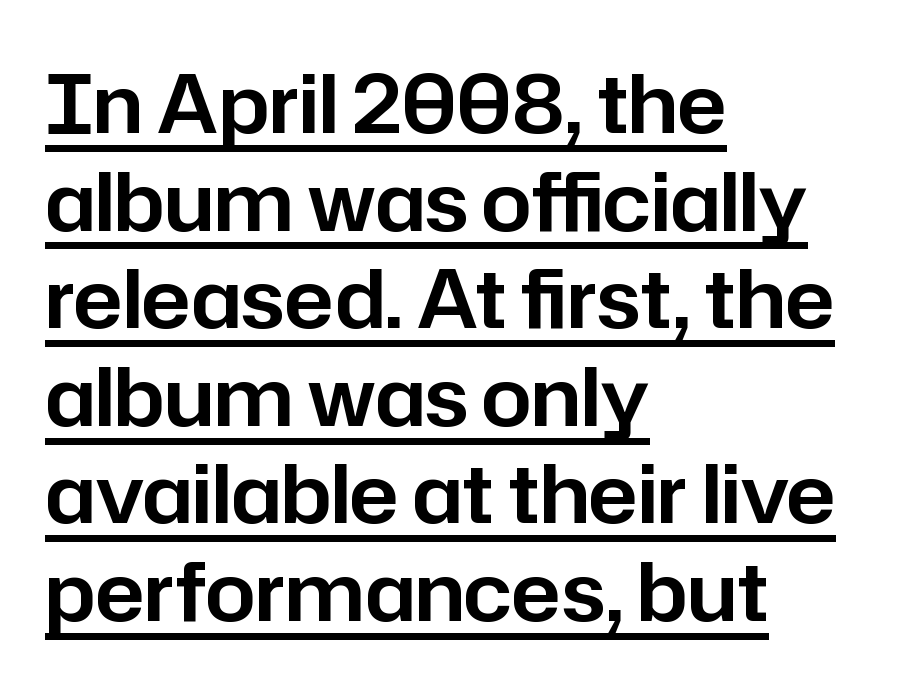
You can see a thin bar hugging the bottom of the glyphs. Nothing sits at the stroke ends, so this counts as sans-serif. This sample is left-justified, so line endings fall wherever the words run out. The letters advance in unequal steps, a hallmark of proportional type.
